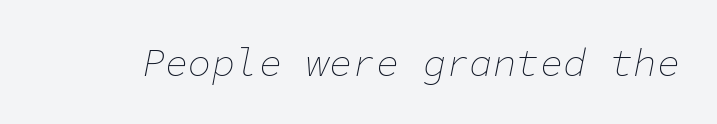
Q: Is the text bold? A: No.
Q: Is the text italic (slanted)? A: Yes, it leans right by about 11 degrees.
Q: Is the text underlined? A: No.
Q: Is the spacing between letters normal or unusually wide? A: Normal.
Q: Width (condensed, normal, or wide)? A: Normal.
Q: Stroke contrast? A: Low.
Q: x-height? A: Medium.
Q: Monospaced? A: Yes.
